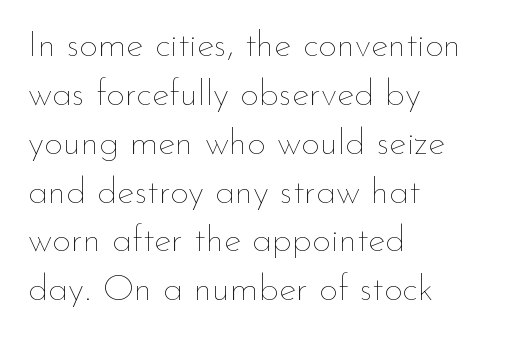
Q: Is the text bold? A: No.
Q: Is the text italic (slanted)? A: No, it is upright.
Q: Is the text underlined? A: No.
Q: How is the paragraph aligned? A: Left-aligned.
Q: Is the spacing between letters normal or unusually wide? A: Normal.
Q: Is the spacing between lines tight, normal or loose? A: Normal.
Q: Width (condensed, normal, or wide)? A: Normal.
Q: Stroke contrast? A: Low.
Q: x-height? A: Small.
Q: Monospaced? A: No.
